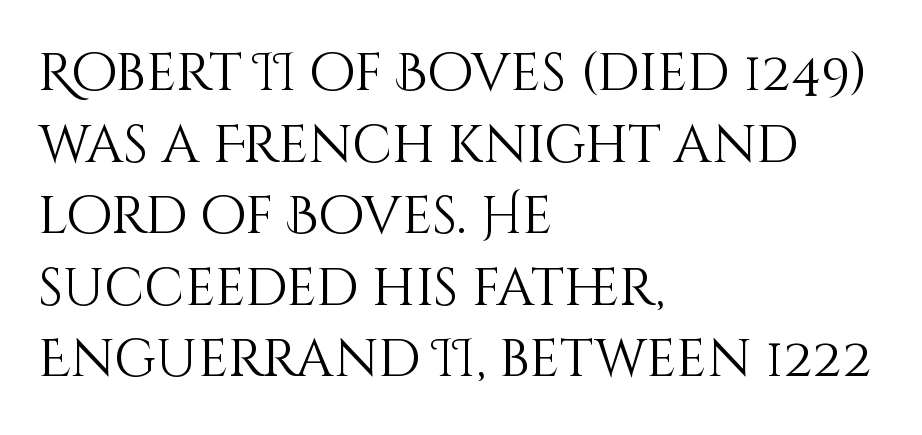
Q: Is the text bold? A: No.
Q: Is the text italic (slanted)? A: No, it is upright.
Q: Is the text underlined? A: No.
Q: How is the paragraph aligned? A: Left-aligned.
Q: Is the spacing between letters normal or unusually wide? A: Normal.
Q: Is the spacing between lines tight, normal or loose? A: Normal.
Q: Width (condensed, normal, or wide)? A: Normal.
Q: Stroke contrast? A: Medium.
Q: x-height? A: Large.
Q: Monospaced? A: No.
